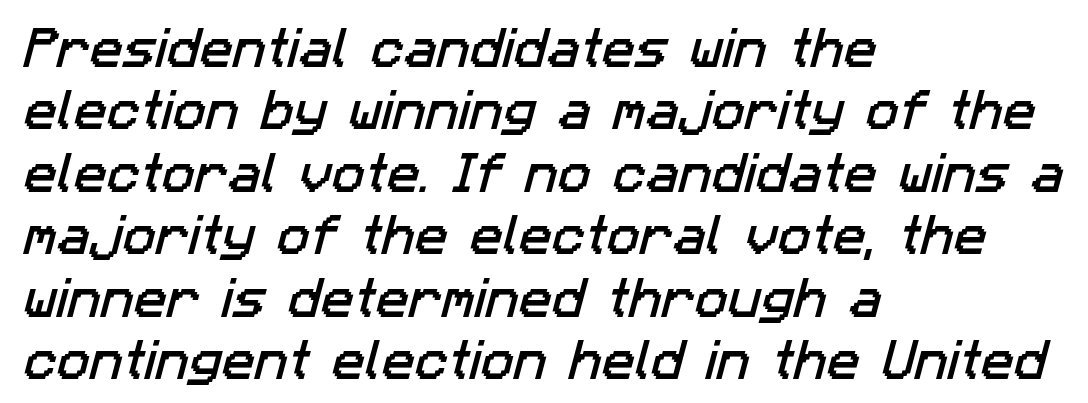
Q: Is the typeface a serif or a sans-serif typeface? A: Sans-serif.
Q: Is the text underlined? A: No.
Q: How is the paragraph aligned? A: Left-aligned.
Q: Is the spacing between letters normal or unusually wide? A: Normal.
Q: Is the spacing between lines tight, normal or loose? A: Normal.
Q: Width (condensed, normal, or wide)? A: Normal.
Q: Stroke contrast? A: Low.
Q: x-height? A: Medium.
Q: Monospaced? A: No.
